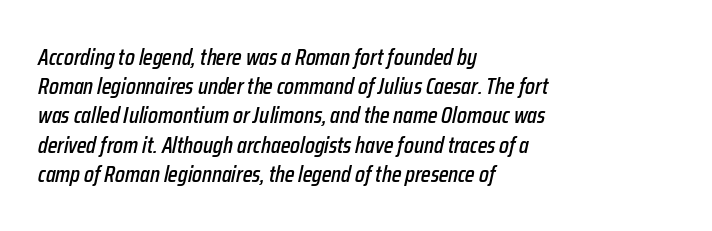
Visually the block forms a straight wall on the left and a jagged coastline on the right. Spacing between characters is what you'd get straight out of the box. There's an unmistakable incline to the writing here. Has an underline been added? It has not.
